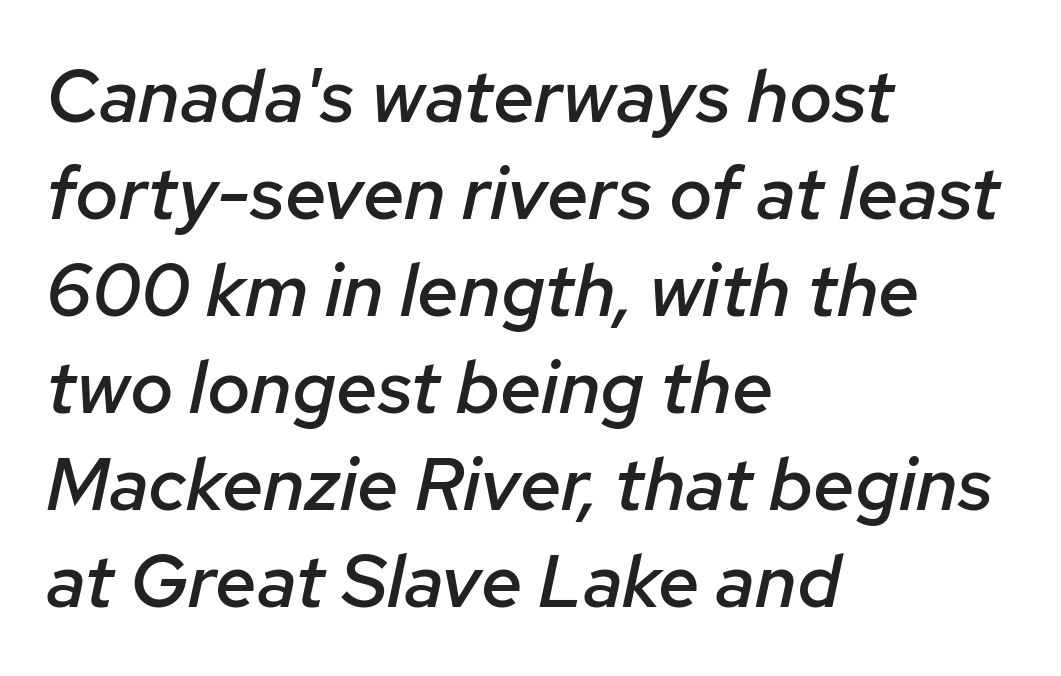
The image shows 74 px semibold type, italic (leaning right); set left-aligned, normal line spacing (1.31x), normal letter spacing, not underlined; low stroke contrast and a medium x-height.
